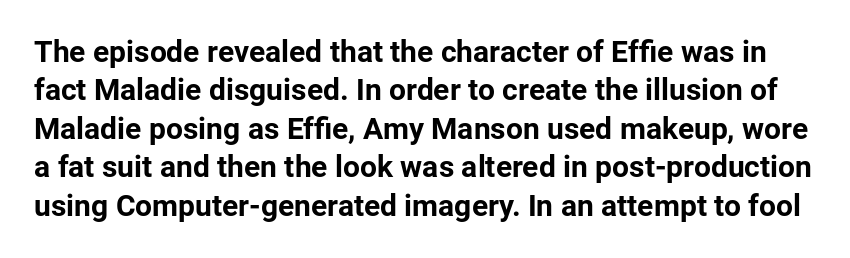
Q: Is the text bold? A: Yes.
Q: Is the text italic (slanted)? A: No, it is upright.
Q: Is the typeface a serif or a sans-serif typeface? A: Sans-serif.
Q: Is the text underlined? A: No.
Q: Is the spacing between letters normal or unusually wide? A: Normal.
Q: Is the spacing between lines tight, normal or loose? A: Normal.
Q: Width (condensed, normal, or wide)? A: Normal.
Q: Stroke contrast? A: Low.
Q: x-height? A: Medium.
Q: Monospaced? A: No.
